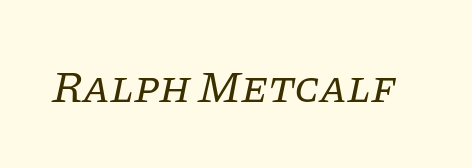
The image shows 45 px regular-weight serif type, italic (leaning right); set normal letter spacing, not underlined; low stroke contrast and a large x-height.
